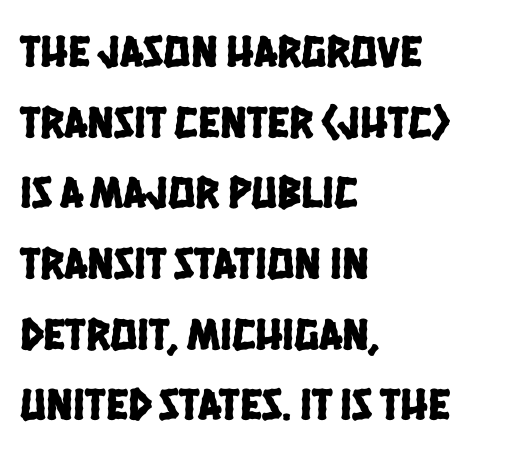
The rows are spaced the way most documents space them. Each letter's strokes conclude bluntly, with no projecting serifs. The gaps between neighbouring characters are ordinary and unremarkable. A student would call this left alignment; a typographer would say flush left, rag right. These lines are rendered in a variable-pitch font. Anything drawn beneath the words? Only blank space.
